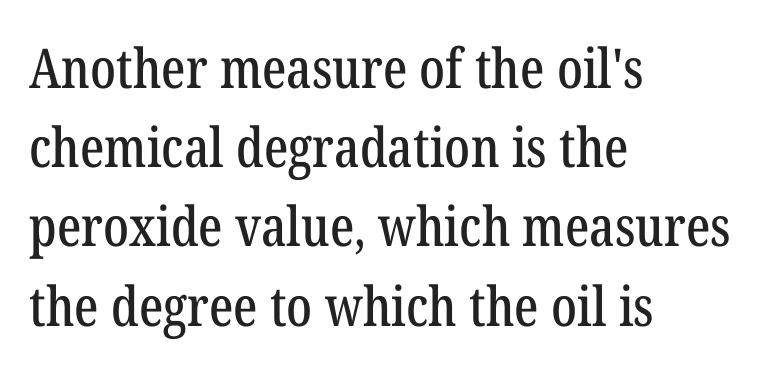
{"serif": "yes", "italic": "no", "width": "condensed", "stroke_contrast": "low", "x_height": "medium", "monospaced": "no", "underline": "no", "align": "left", "line_spacing": "normal", "line_spacing_ratio": 1.44, "letter_spacing": "normal", "letter_spacing_em": 0.0, "glyph_px": 55}
